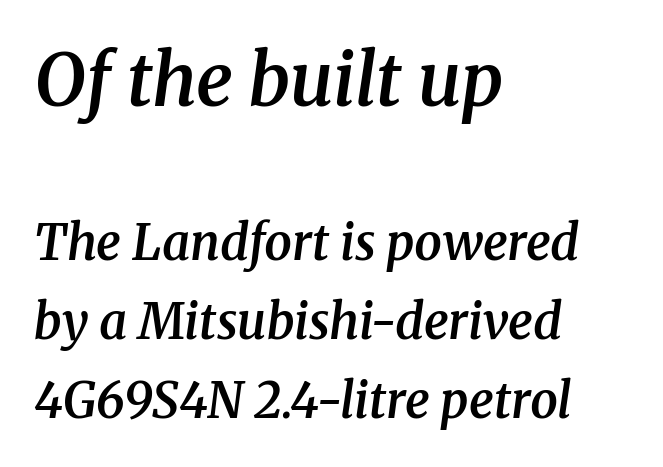
{"serif": "yes", "italic": "yes", "lean": "right", "slant_degrees": 8, "bold": "semi", "weight": "semibold", "width": "normal", "stroke_contrast": "medium", "x_height": "medium", "monospaced": "no", "underline": "no", "align": "left", "line_spacing": "normal", "line_spacing_ratio": 1.62, "letter_spacing": "normal", "letter_spacing_em": 0.0, "larger_block": "first", "size_ratio": 1.49, "glyph_px": 73}
